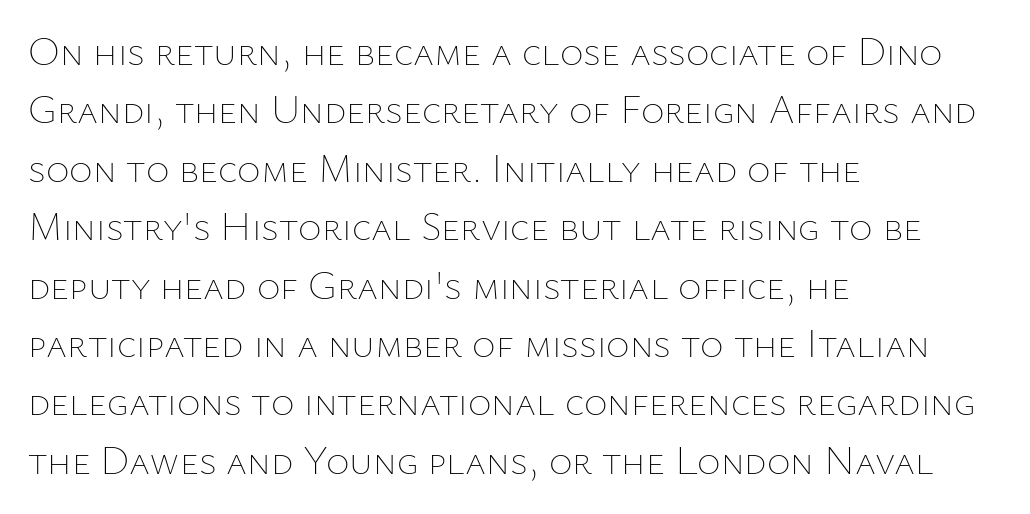
The image shows 40 px thin type, upright; set left-aligned, normal line spacing (1.46x), normal letter spacing, not underlined; low stroke contrast and a medium x-height.
